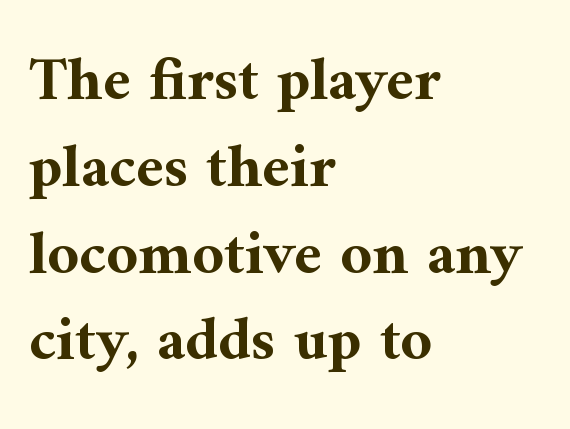
Q: Is the text bold? A: Yes.
Q: Is the text italic (slanted)? A: No, it is upright.
Q: Is the typeface a serif or a sans-serif typeface? A: Serif.
Q: Is the text underlined? A: No.
Q: How is the paragraph aligned? A: Left-aligned.
Q: Is the spacing between letters normal or unusually wide? A: Normal.
Q: Is the spacing between lines tight, normal or loose? A: Normal.
Q: Width (condensed, normal, or wide)? A: Normal.
Q: Stroke contrast? A: Medium.
Q: x-height? A: Medium.
Q: Monospaced? A: No.
